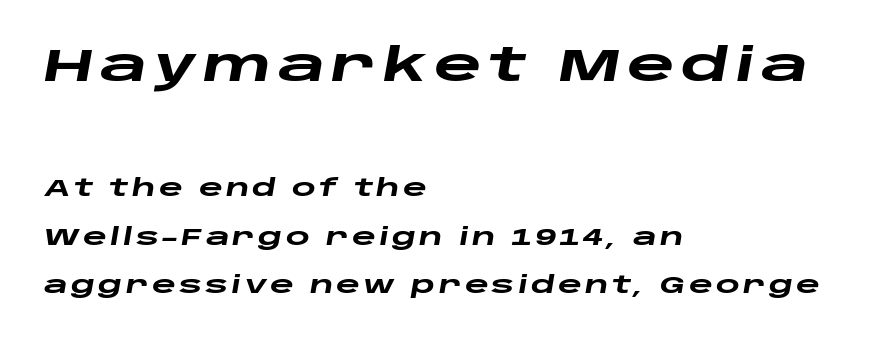
{"italic": "yes", "lean": "right", "slant_degrees": 10, "bold": "yes", "weight": "heavy", "width": "wide", "stroke_contrast": "low", "x_height": "large", "monospaced": "no", "underline": "no", "align": "left", "line_spacing": "loose", "line_spacing_ratio": 2.1, "larger_block": "first", "size_ratio": 2.0, "glyph_px": 46}
